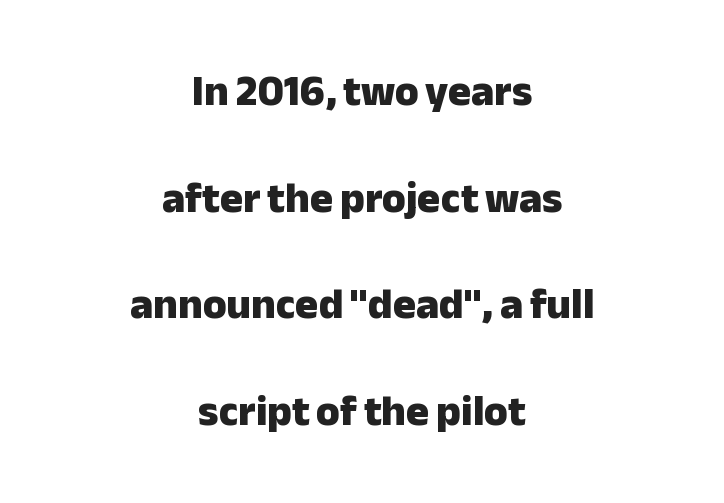
{"serif": "no", "italic": "no", "bold": "yes", "weight": "heavy", "width": "normal", "stroke_contrast": "low", "x_height": "medium", "monospaced": "no", "underline": "no", "align": "center", "line_spacing": "loose", "line_spacing_ratio": 2.48, "letter_spacing": "normal", "letter_spacing_em": 0.0, "glyph_px": 43}
